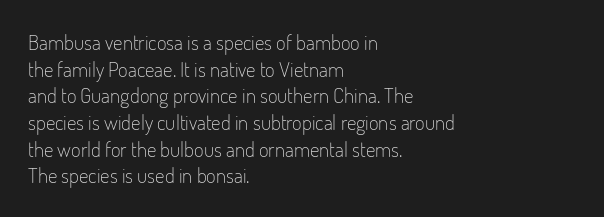
Summary of weight: not heavy and not bold. The vertical gap from one line to the next is medium. The type is set solid horizontally, with unmodified tracking. No italicization has been applied; the sample stays upright. The paragraph shown leans on its left margin. The gap between lines stays unmarked.
